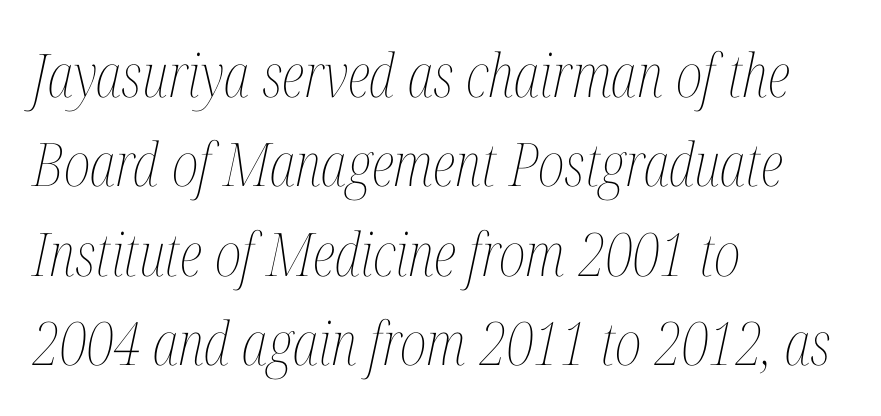
The rows are spaced the way most documents space them. The zone under the glyphs is completely vacant. Counters stay open thanks to moderate or lighter strokes. Visually the block forms a straight wall on the left and a jagged coastline on the right. This sample has the flowing, uneven cadence of proportional lettering. Does the lettering tilt? It does — this is italic.
